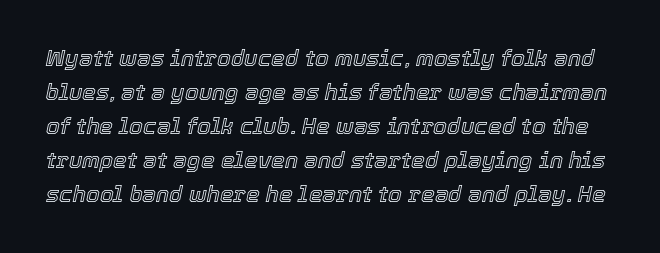
{"italic": "yes", "lean": "right", "slant_degrees": 12, "underline": "no", "line_spacing": "normal", "line_spacing_ratio": 1.54, "letter_spacing": "normal", "letter_spacing_em": 0.0, "glyph_px": 22}
